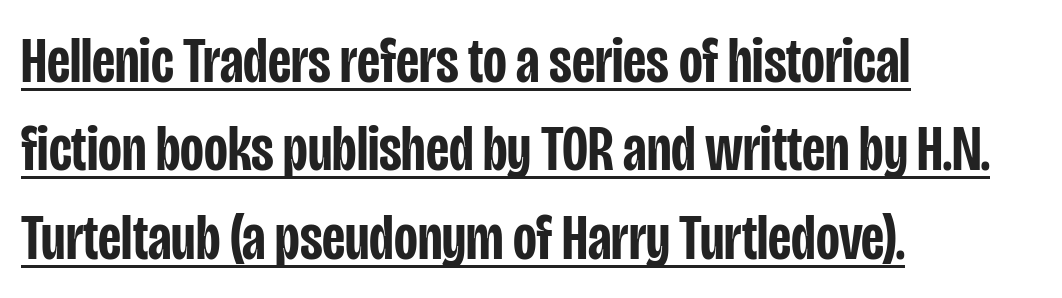
Q: Is the text bold? A: Semi-bold.
Q: Is the text italic (slanted)? A: No, it is upright.
Q: Is the typeface a serif or a sans-serif typeface? A: Sans-serif.
Q: Is the text underlined? A: Yes.
Q: How is the paragraph aligned? A: Left-aligned.
Q: Is the spacing between letters normal or unusually wide? A: Normal.
Q: Is the spacing between lines tight, normal or loose? A: Normal.
Q: Width (condensed, normal, or wide)? A: Condensed.
Q: Stroke contrast? A: Low.
Q: x-height? A: Large.
Q: Monospaced? A: No.
